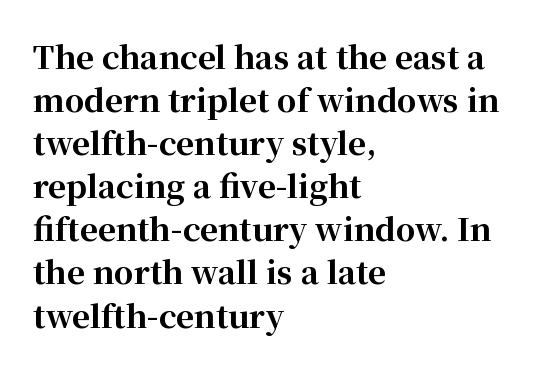
Q: Is the text bold? A: Yes.
Q: Is the text italic (slanted)? A: No, it is upright.
Q: Is the typeface a serif or a sans-serif typeface? A: Serif.
Q: Is the text underlined? A: No.
Q: How is the paragraph aligned? A: Left-aligned.
Q: Is the spacing between letters normal or unusually wide? A: Normal.
Q: Is the spacing between lines tight, normal or loose? A: Normal.
Q: Width (condensed, normal, or wide)? A: Normal.
Q: Stroke contrast? A: High.
Q: x-height? A: Medium.
Q: Monospaced? A: No.
